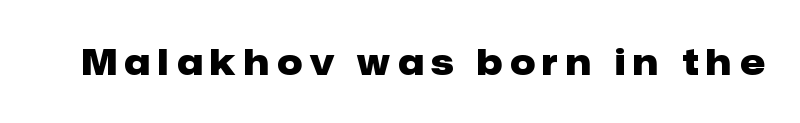
The image shows 35 px heavy sans-serif type, upright; set unusually wide letter spacing (+0.23 em), not underlined; low stroke contrast and a medium x-height.
